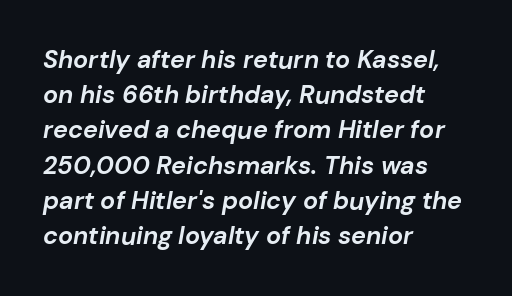
The image shows 25 px bold type, italic (leaning right); set left-aligned, normal line spacing (1.41x), normal letter spacing, not underlined.
